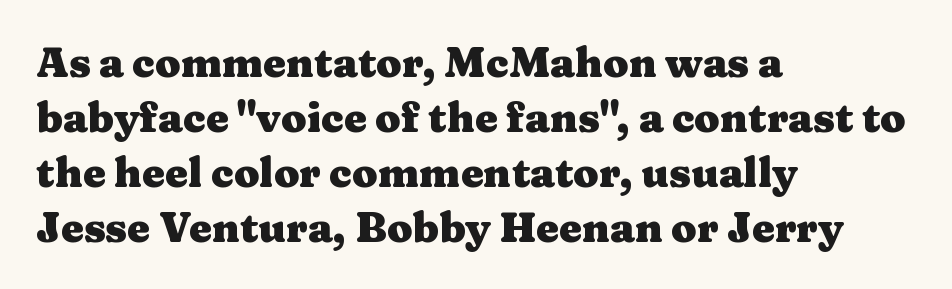
Q: Is the text bold? A: Yes.
Q: Is the text italic (slanted)? A: No, it is upright.
Q: Is the typeface a serif or a sans-serif typeface? A: Serif.
Q: Is the text underlined? A: No.
Q: How is the paragraph aligned? A: Left-aligned.
Q: Is the spacing between letters normal or unusually wide? A: Normal.
Q: Is the spacing between lines tight, normal or loose? A: Normal.
Q: Width (condensed, normal, or wide)? A: Wide.
Q: Stroke contrast? A: Medium.
Q: x-height? A: Medium.
Q: Monospaced? A: No.
